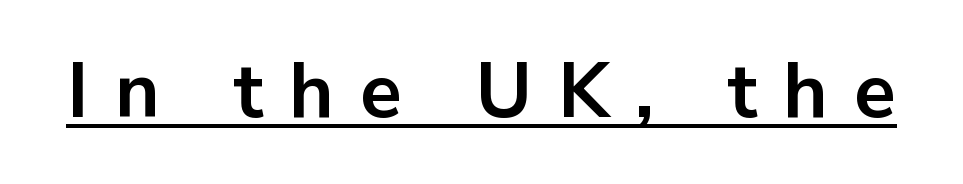
The passage shown is typed in a proportional face where columns would drift. These lines are composed in type without serifs. A continuous stroke trails under the words, as in a hyperlink. Emphasis by weight is at full strength: bold. Students, note that the glyphs here are deliberately spaced far apart. Ascenders rise straight up at ninety degrees.
